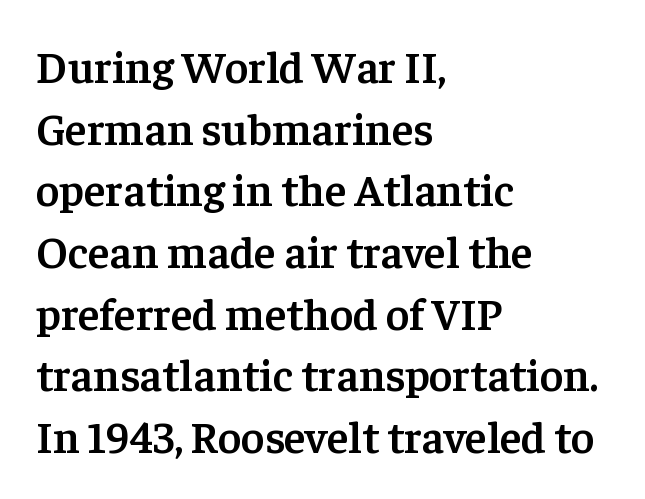
Q: Is the text bold? A: Semi-bold.
Q: Is the text italic (slanted)? A: No, it is upright.
Q: Is the typeface a serif or a sans-serif typeface? A: Serif.
Q: Is the text underlined? A: No.
Q: How is the paragraph aligned? A: Left-aligned.
Q: Is the spacing between letters normal or unusually wide? A: Normal.
Q: Is the spacing between lines tight, normal or loose? A: Normal.
Q: Width (condensed, normal, or wide)? A: Normal.
Q: Stroke contrast? A: Low.
Q: x-height? A: Medium.
Q: Monospaced? A: No.
